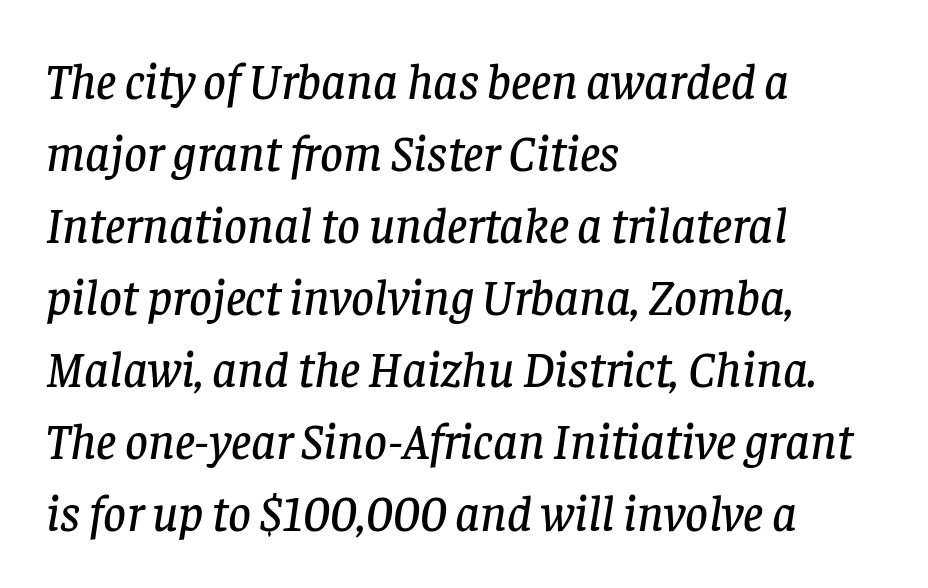
Q: Is the text italic (slanted)? A: Yes, it leans right by about 8 degrees.
Q: Is the typeface a serif or a sans-serif typeface? A: Serif.
Q: Is the text underlined? A: No.
Q: How is the paragraph aligned? A: Left-aligned.
Q: Is the spacing between letters normal or unusually wide? A: Normal.
Q: Is the spacing between lines tight, normal or loose? A: Normal.
Q: Width (condensed, normal, or wide)? A: Normal.
Q: Stroke contrast? A: Low.
Q: x-height? A: Large.
Q: Monospaced? A: No.
